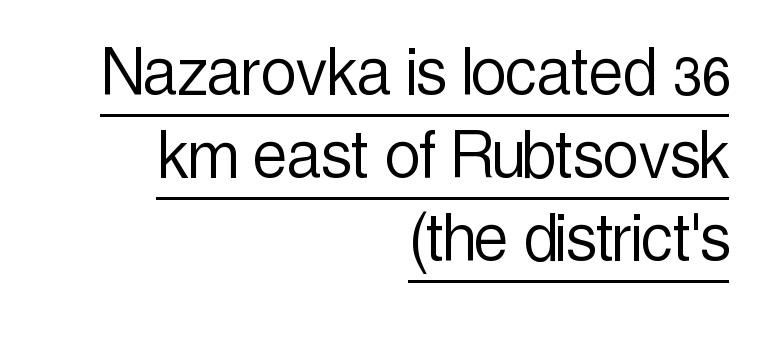
The image shows 77 px light, condensed sans-serif type, upright; set right-aligned, tight line spacing (1.08x), normal letter spacing, underlined; a medium x-height.
